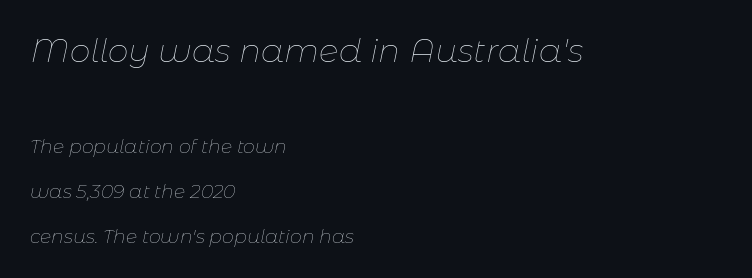
The image shows 33 px thin type, italic (leaning right); set left-aligned, loose line spacing (2.36x), normal letter spacing, not underlined; the first (top) block is 1.74x larger; low stroke contrast and a medium x-height.
